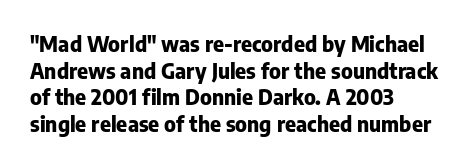
Honestly, the row spacing looks completely unremarkable. Posture: upright roman. Plenty of ink on the page — the face is bold. Typeset ragged right — the left edge is the straight one.
